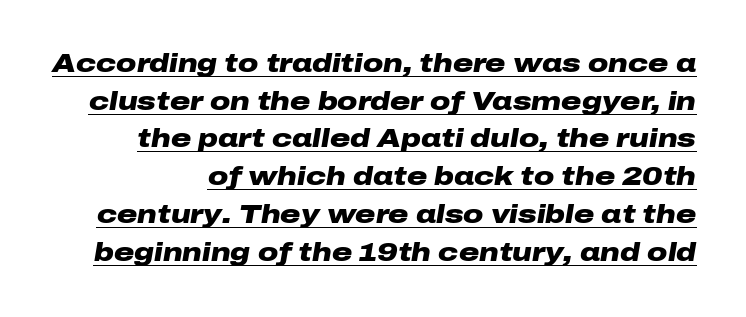
{"italic": "yes", "lean": "right", "slant_degrees": 10, "bold": "yes", "underline": "yes", "line_spacing": "normal", "line_spacing_ratio": 1.51, "letter_spacing": "normal", "letter_spacing_em": 0.0, "glyph_px": 25}
